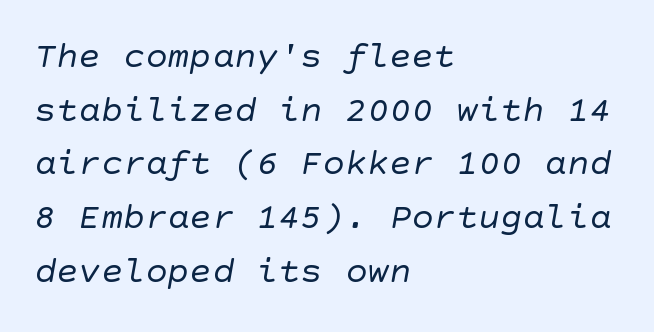
Stem width sits at or under what a default text font uses. Successive baselines arrive at the customary interval. Short and long lines alike share a common starting point at left. Unlike a traditional serif, this face leaves its strokes unadorned.
